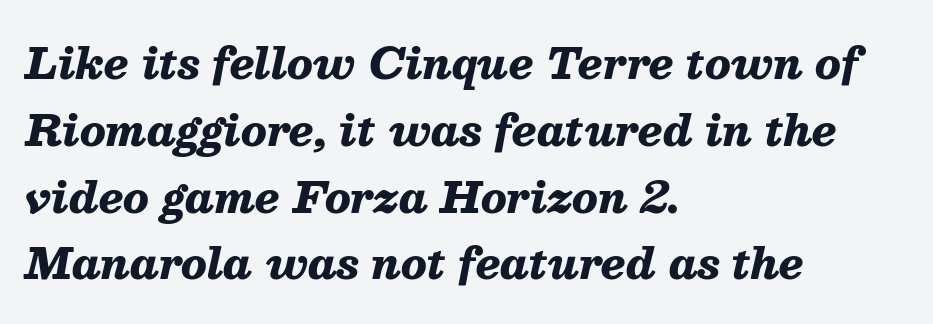
Q: Is the text bold? A: Yes.
Q: Is the text italic (slanted)? A: Yes, it leans right by about 13 degrees.
Q: Is the text underlined? A: No.
Q: How is the paragraph aligned? A: Left-aligned.
Q: Is the spacing between letters normal or unusually wide? A: Normal.
Q: Is the spacing between lines tight, normal or loose? A: Normal.
Q: Width (condensed, normal, or wide)? A: Normal.
Q: Stroke contrast? A: Medium.
Q: x-height? A: Medium.
Q: Monospaced? A: No.
